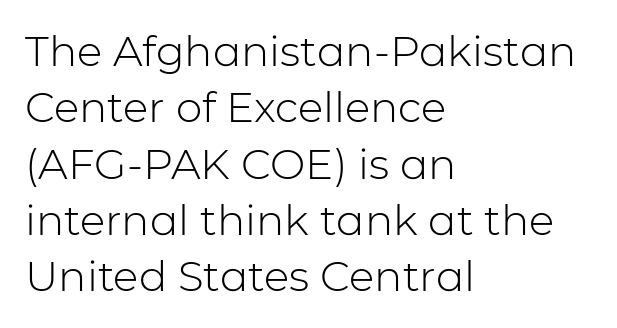
The image shows 42 px light sans-serif type, upright; set left-aligned, normal line spacing (1.34x), normal letter spacing, not underlined; low stroke contrast and a medium x-height.
